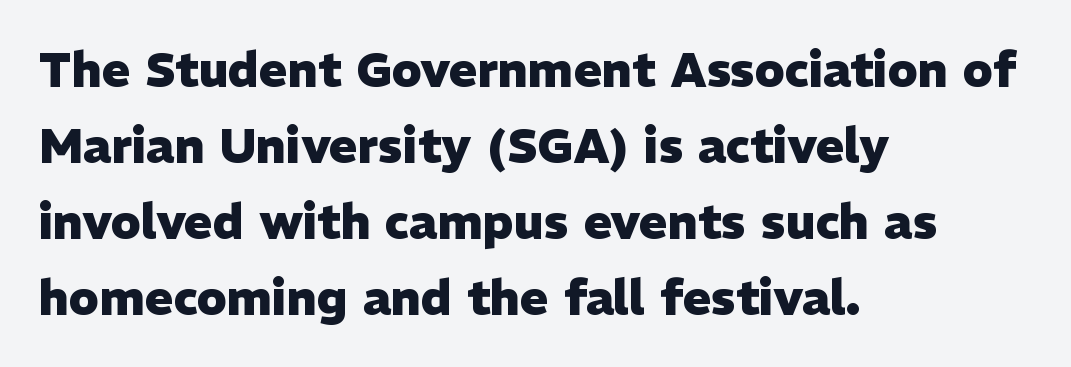
The image shows 48 px heavy sans-serif type, upright; set left-aligned, normal line spacing (1.58x), normal letter spacing, not underlined; low stroke contrast and a medium x-height.
